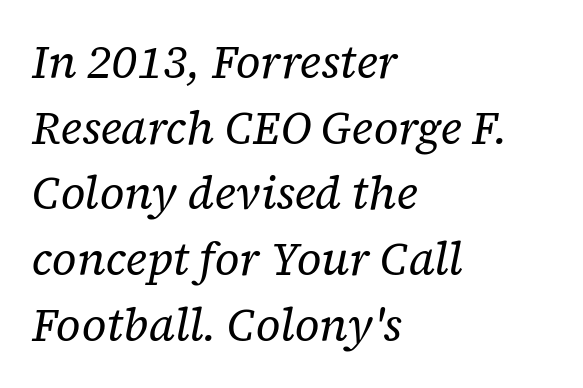
Q: Is the text bold? A: No.
Q: Is the text italic (slanted)? A: Yes, it leans right by about 12 degrees.
Q: Is the typeface a serif or a sans-serif typeface? A: Serif.
Q: Is the text underlined? A: No.
Q: How is the paragraph aligned? A: Left-aligned.
Q: Is the spacing between letters normal or unusually wide? A: Normal.
Q: Is the spacing between lines tight, normal or loose? A: Normal.
Q: Width (condensed, normal, or wide)? A: Normal.
Q: Stroke contrast? A: Low.
Q: x-height? A: Medium.
Q: Monospaced? A: No.
